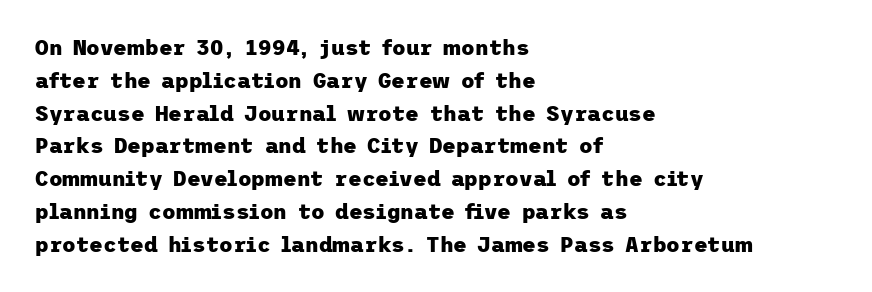
Weight check: bold — yes, fully. This rendering features lettering with no underline. This is the regular roman posture of the typeface. Is there much room between lines? A standard amount, neither cramped nor airy. No extra tracking has been applied to these lines. The rag falls on the right side of this text block.
